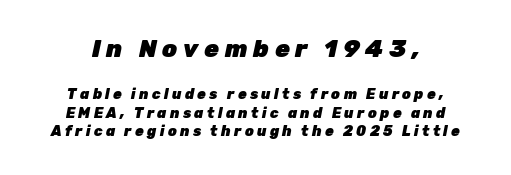
The image shows 24 px bold type, italic (leaning right); set centered, normal line spacing (1.33x), unusually wide letter spacing (+0.24 em), not underlined; the first (top) block is 1.71x larger.
